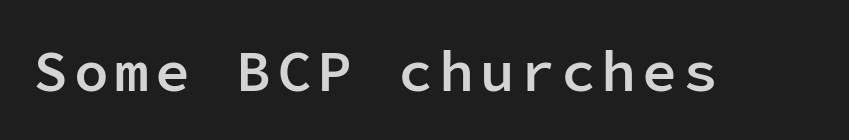
The image shows 58 px semibold sans-serif type, upright, monospaced; set not underlined; low stroke contrast and a medium x-height.
